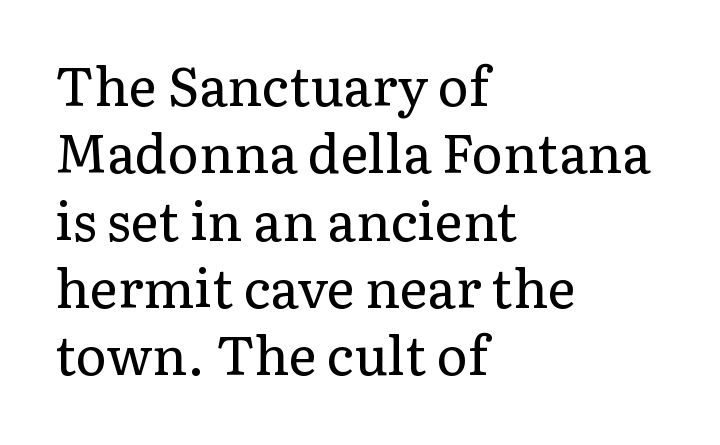
The passage shown stacks its lines at a standard gap. Does the type have serifs? Yes, each stem ends in a small foot. The words here are not underlined. Does extra space separate the letters? No, they use regular spacing. Varying glyph widths throughout — classic text-font behaviour.
